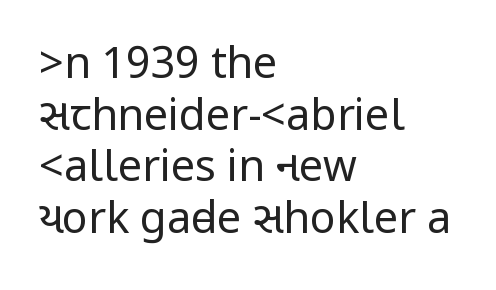
Q: Is the text bold? A: No.
Q: Is the text italic (slanted)? A: No, it is upright.
Q: Is the typeface a serif or a sans-serif typeface? A: Sans-serif.
Q: Is the text underlined? A: No.
Q: How is the paragraph aligned? A: Left-aligned.
Q: Is the spacing between letters normal or unusually wide? A: Normal.
Q: Width (condensed, normal, or wide)? A: Condensed.
Q: Stroke contrast? A: Low.
